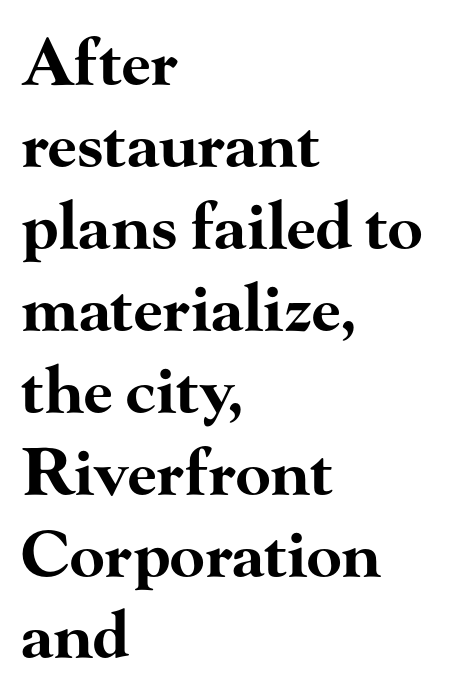
{"serif": "yes", "italic": "no", "bold": "yes", "weight": "bold", "width": "wide", "stroke_contrast": "high", "x_height": "small", "monospaced": "no", "underline": "no", "align": "left", "line_spacing": "normal", "line_spacing_ratio": 1.28, "letter_spacing": "normal", "letter_spacing_em": 0.0, "glyph_px": 64}
